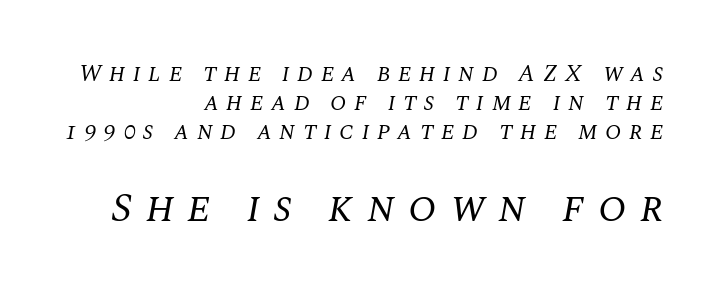
The image shows 42 px regular-weight serif type, italic (leaning right); set right-aligned, line spacing 1.21x, unusually wide letter spacing (+0.31 em), not underlined; the second (bottom) block is 1.75x larger; medium stroke contrast and a large x-height.
